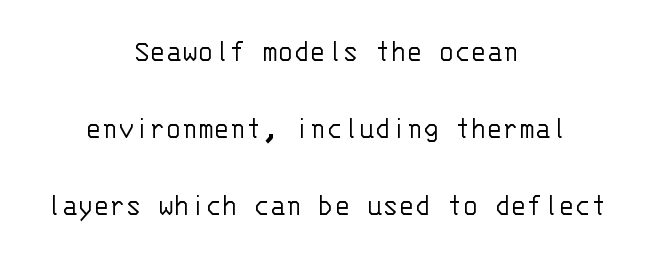
Here the designer chose a console-style face with uniform glyph widths. These lines are centered, leaving both edges ragged. Posture: straight, roman, zero tilt. Are there feet on the stems? There aren't — it's a sans. The rendering uses a large line-height, opening up the rows.
